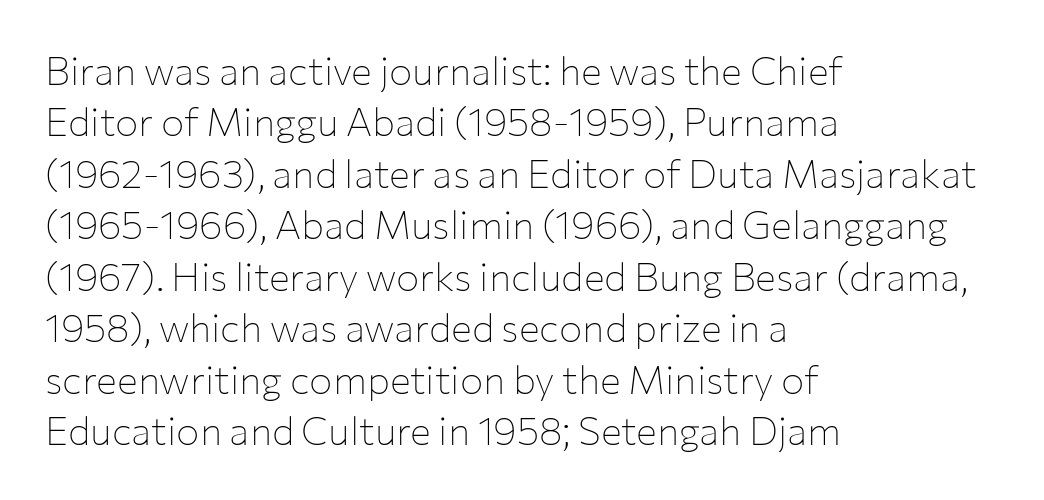
{"serif": "no", "italic": "no", "bold": "no", "weight": "thin", "width": "normal", "stroke_contrast": "low", "x_height": "medium", "monospaced": "no", "underline": "no", "align": "left", "line_spacing": "normal", "line_spacing_ratio": 1.32, "letter_spacing": "normal", "letter_spacing_em": 0.0, "glyph_px": 39}
